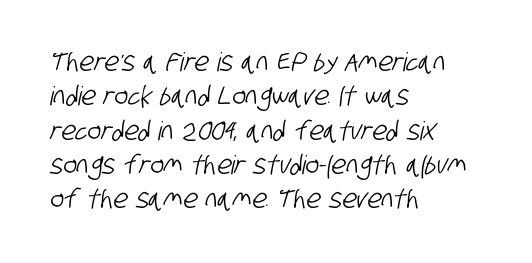
Q: Is the text underlined? A: No.
Q: How is the paragraph aligned? A: Left-aligned.
Q: Is the spacing between letters normal or unusually wide? A: Normal.
Q: Is the spacing between lines tight, normal or loose? A: Normal.
